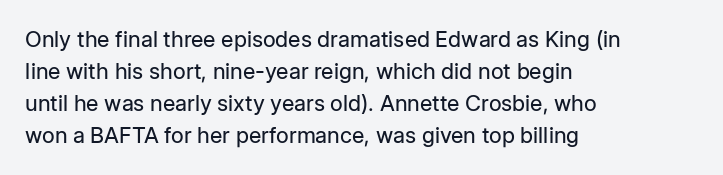
{"italic": "no", "bold": "no", "underline": "no", "align": "left", "line_spacing": "normal", "line_spacing_ratio": 1.46, "letter_spacing": "normal", "letter_spacing_em": 0.0, "glyph_px": 22}
